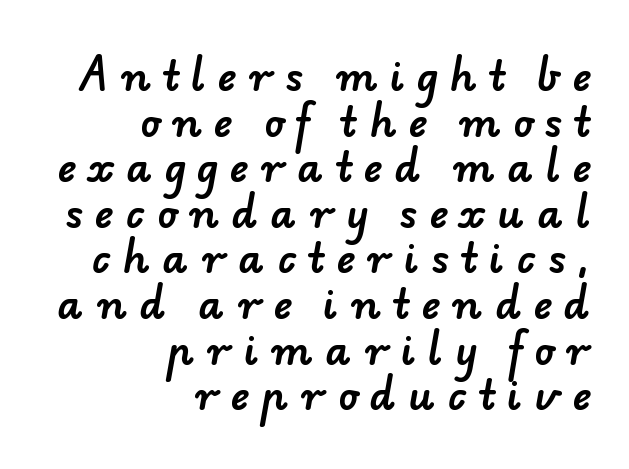
Q: Is the typeface a serif or a sans-serif typeface? A: Sans-serif.
Q: Is the text underlined? A: No.
Q: How is the paragraph aligned? A: Right-aligned.
Q: Is the spacing between letters normal or unusually wide? A: Unusually wide.
Q: Is the spacing between lines tight, normal or loose? A: Tight.
Q: Width (condensed, normal, or wide)? A: Normal.
Q: Stroke contrast? A: Low.
Q: x-height? A: Small.
Q: Monospaced? A: No.
